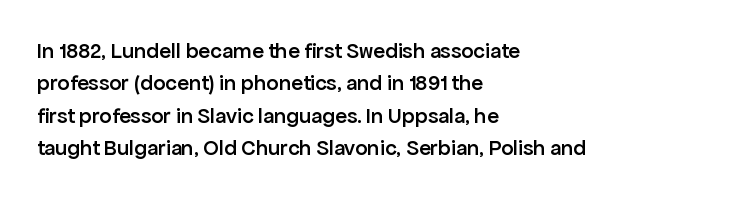
The image shows 22 px text type, upright; set left-aligned, normal line spacing (1.47x), normal letter spacing, not underlined.
